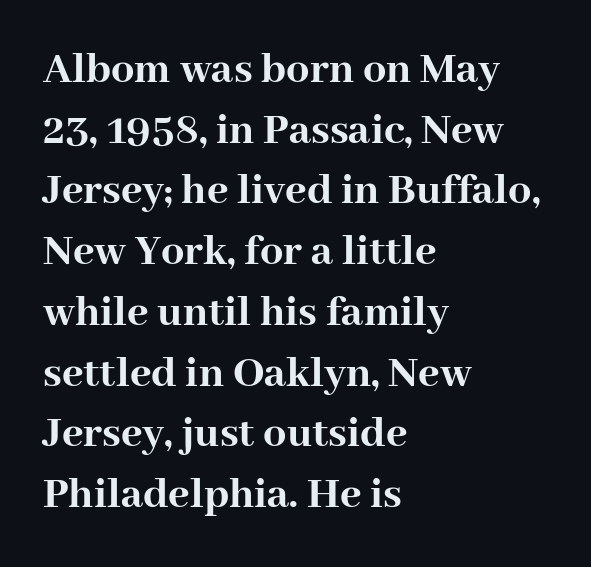
Each letter keeps its own natural width here, so spacing adapts to shape. Nothing unusual about the tracking: characters are spaced as the font intends. Descenders hang freely into open space. Does the leading feel generous? No, just average. The letters stand upright; this is a roman face. Typeset ragged right — the left edge is the straight one.
